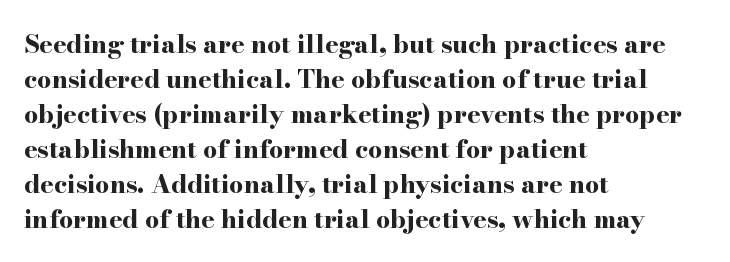
Nope, not italic — everything's standing straight. Regular leading. Teacher's note: observe the even left margin — that is flush-left alignment. The space beneath each line is pristine and unruled. Glyph-to-glyph distance matches everyday printed text.
